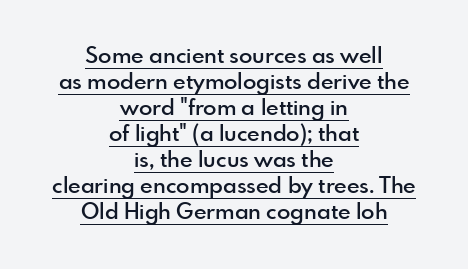
{"italic": "no", "bold": "semi", "underline": "yes", "align": "center", "line_spacing_ratio": 1.18, "letter_spacing": "normal", "letter_spacing_em": 0.0, "glyph_px": 22}
